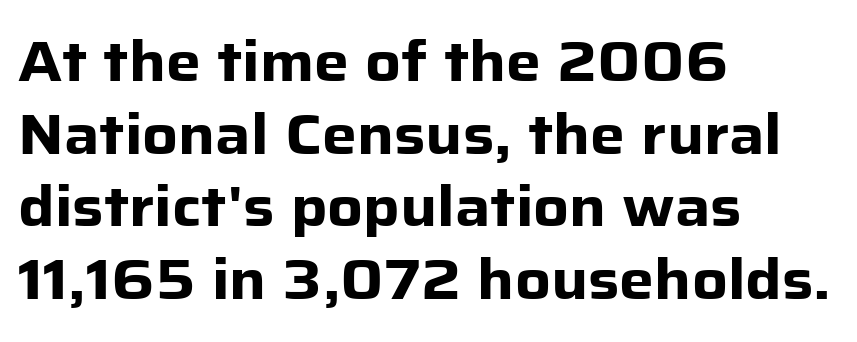
The image shows 55 px heavy sans-serif type, upright; set left-aligned, normal line spacing (1.32x), normal letter spacing, not underlined; low stroke contrast and a medium x-height.
